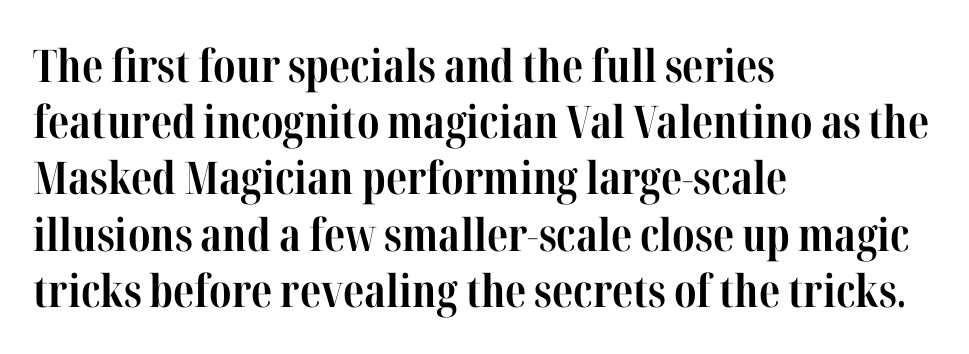
{"serif": "yes", "italic": "no", "bold": "yes", "weight": "bold", "width": "condensed", "stroke_contrast": "high", "x_height": "medium", "monospaced": "no", "underline": "no", "align": "left", "line_spacing": "normal", "line_spacing_ratio": 1.25, "letter_spacing": "normal", "letter_spacing_em": 0.0, "glyph_px": 45}
